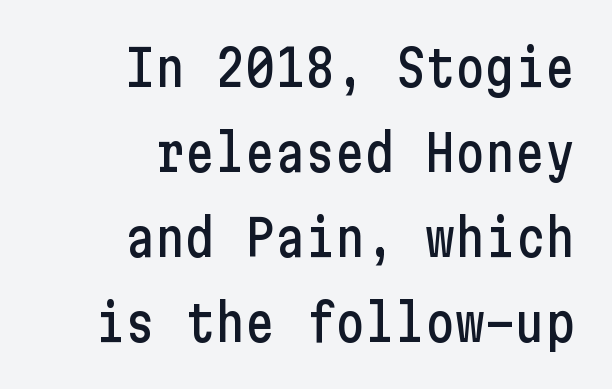
Q: Is the text italic (slanted)? A: No, it is upright.
Q: Is the typeface a serif or a sans-serif typeface? A: Sans-serif.
Q: Is the text underlined? A: No.
Q: How is the paragraph aligned? A: Right-aligned.
Q: Is the spacing between letters normal or unusually wide? A: Normal.
Q: Is the spacing between lines tight, normal or loose? A: Normal.
Q: Width (condensed, normal, or wide)? A: Condensed.
Q: Stroke contrast? A: Low.
Q: x-height? A: Medium.
